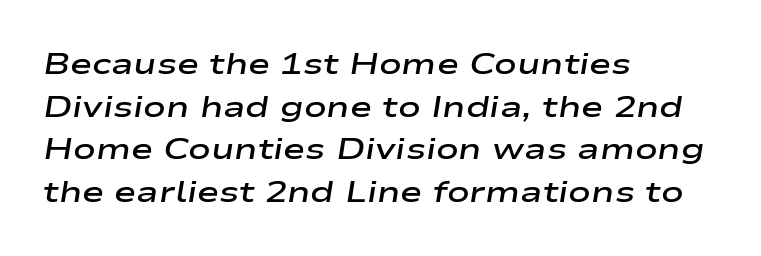
Q: Is the text bold? A: Semi-bold.
Q: Is the text italic (slanted)? A: Yes, it leans right by about 9 degrees.
Q: Is the text underlined? A: No.
Q: How is the paragraph aligned? A: Left-aligned.
Q: Is the spacing between letters normal or unusually wide? A: Normal.
Q: Is the spacing between lines tight, normal or loose? A: Normal.
Q: Width (condensed, normal, or wide)? A: Wide.
Q: Stroke contrast? A: Low.
Q: x-height? A: Medium.
Q: Monospaced? A: No.
